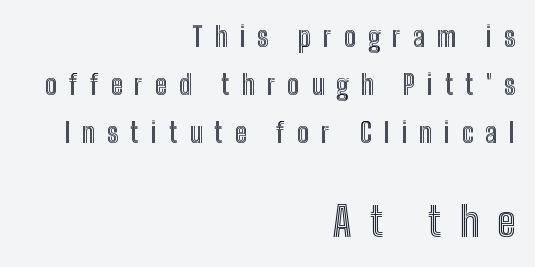
The image shows 41 px condensed type, upright; set right-aligned, line spacing 1.77x, unusually wide letter spacing (+0.44 em), not underlined; the second (bottom) block is 1.52x larger; a medium x-height.
